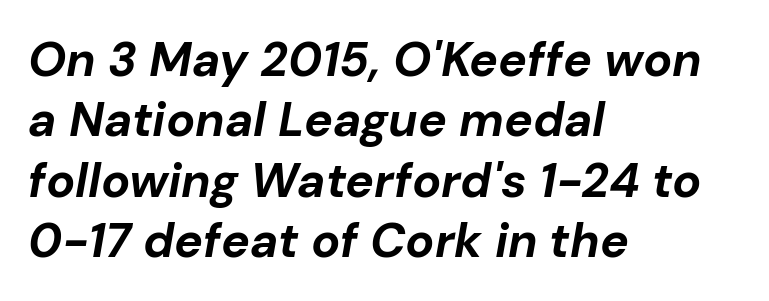
The rendering uses a bold face; every stroke is thick and dark. The line texture is even and compact thanks to regular tracking. Typeset ragged right — the left edge is the straight one. Quick note: italic.
